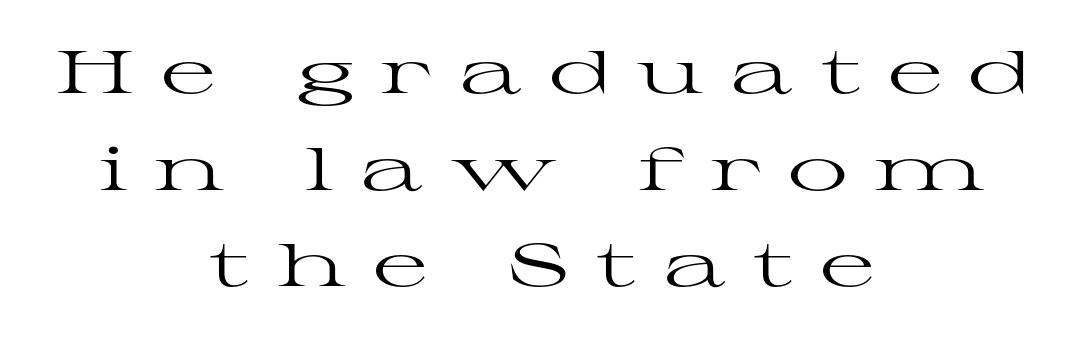
{"serif": "yes", "italic": "no", "bold": "no", "weight": "regular", "width": "wide", "stroke_contrast": "high", "x_height": "medium", "monospaced": "no", "underline": "no", "align": "center", "line_spacing": "normal", "line_spacing_ratio": 1.61, "letter_spacing": "wide", "letter_spacing_em": 0.44, "glyph_px": 60}
